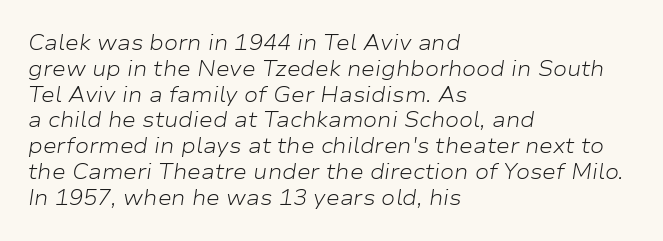
Q: Is the text bold? A: No.
Q: Is the text italic (slanted)? A: Yes, it leans right by about 9 degrees.
Q: Is the text underlined? A: No.
Q: How is the paragraph aligned? A: Left-aligned.
Q: Is the spacing between letters normal or unusually wide? A: Normal.
